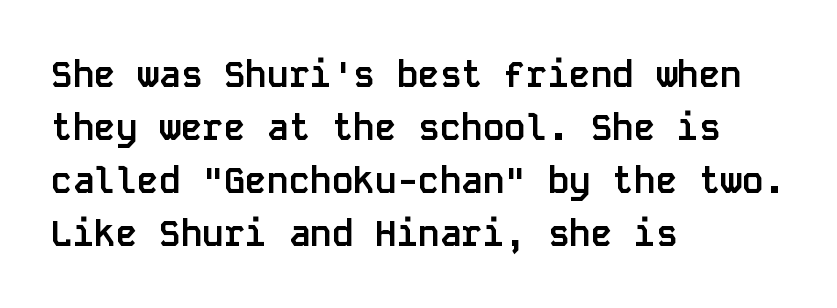
Q: Is the text bold? A: Yes.
Q: Is the text italic (slanted)? A: No, it is upright.
Q: Is the typeface a serif or a sans-serif typeface? A: Sans-serif.
Q: Is the text underlined? A: No.
Q: How is the paragraph aligned? A: Left-aligned.
Q: Is the spacing between letters normal or unusually wide? A: Normal.
Q: Is the spacing between lines tight, normal or loose? A: Normal.
Q: Width (condensed, normal, or wide)? A: Normal.
Q: Stroke contrast? A: Low.
Q: x-height? A: Large.
Q: Monospaced? A: Yes.
